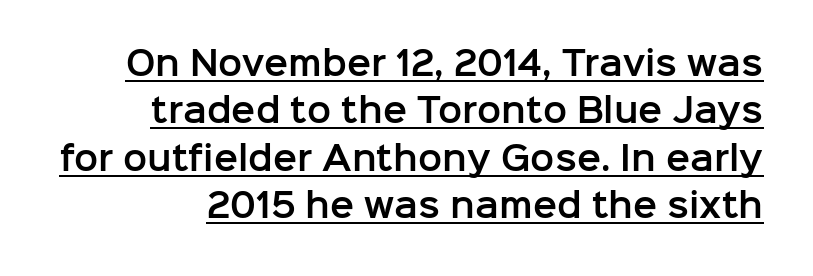
The image shows 32 px sans-serif type, upright; set normal line spacing (1.48x), normal letter spacing, underlined; low stroke contrast and a medium x-height.
